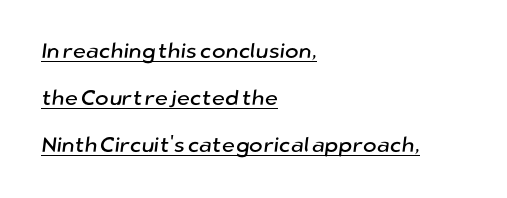
The image shows 21 px text type; set left-aligned, loose line spacing (2.23x), normal letter spacing, underlined.
